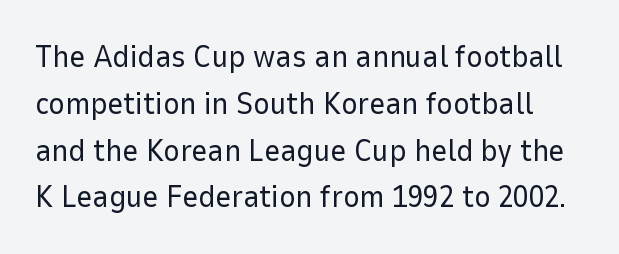
The image shows 31 px regular-weight sans-serif type, upright; set normal line spacing (1.51x), normal letter spacing, not underlined; low stroke contrast and a medium x-height.
